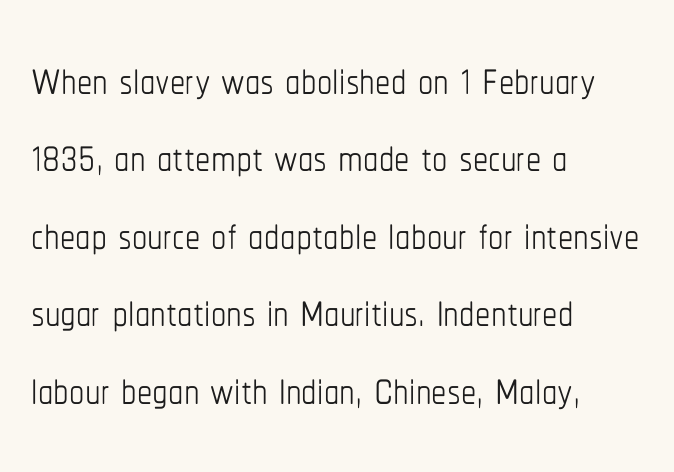
The image shows 61 px thin, condensed type, upright; set left-aligned, normal line spacing (1.27x), normal letter spacing, not underlined; low stroke contrast and a medium x-height.
